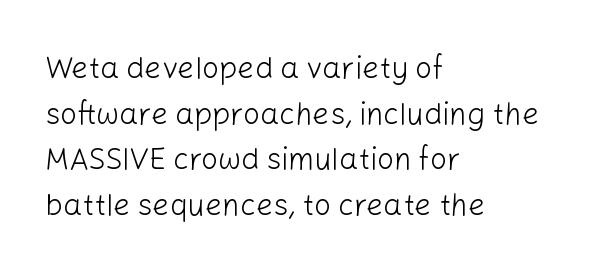
Q: Is the text bold? A: No.
Q: Is the text italic (slanted)? A: No, it is upright.
Q: Is the typeface a serif or a sans-serif typeface? A: Sans-serif.
Q: Is the text underlined? A: No.
Q: How is the paragraph aligned? A: Left-aligned.
Q: Is the spacing between letters normal or unusually wide? A: Normal.
Q: Is the spacing between lines tight, normal or loose? A: Normal.
Q: Width (condensed, normal, or wide)? A: Normal.
Q: Stroke contrast? A: Low.
Q: x-height? A: Medium.
Q: Monospaced? A: No.
